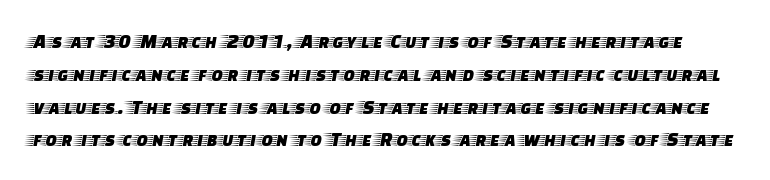
The lines sit at an ordinary, default distance from one another. Short note: letters normally spaced. Beneath every word, the page is bare.
